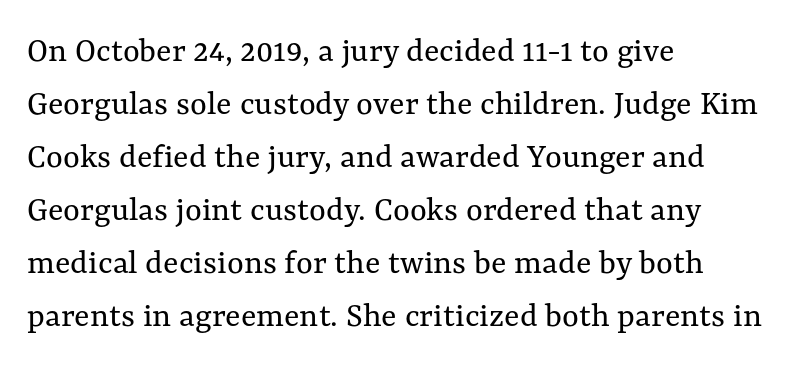
Q: Is the text bold? A: No.
Q: Is the text italic (slanted)? A: No, it is upright.
Q: Is the text underlined? A: No.
Q: How is the paragraph aligned? A: Left-aligned.
Q: Is the spacing between letters normal or unusually wide? A: Normal.
Q: Is the spacing between lines tight, normal or loose? A: Normal.
Q: Width (condensed, normal, or wide)? A: Normal.
Q: Stroke contrast? A: Medium.
Q: x-height? A: Medium.
Q: Monospaced? A: No.
